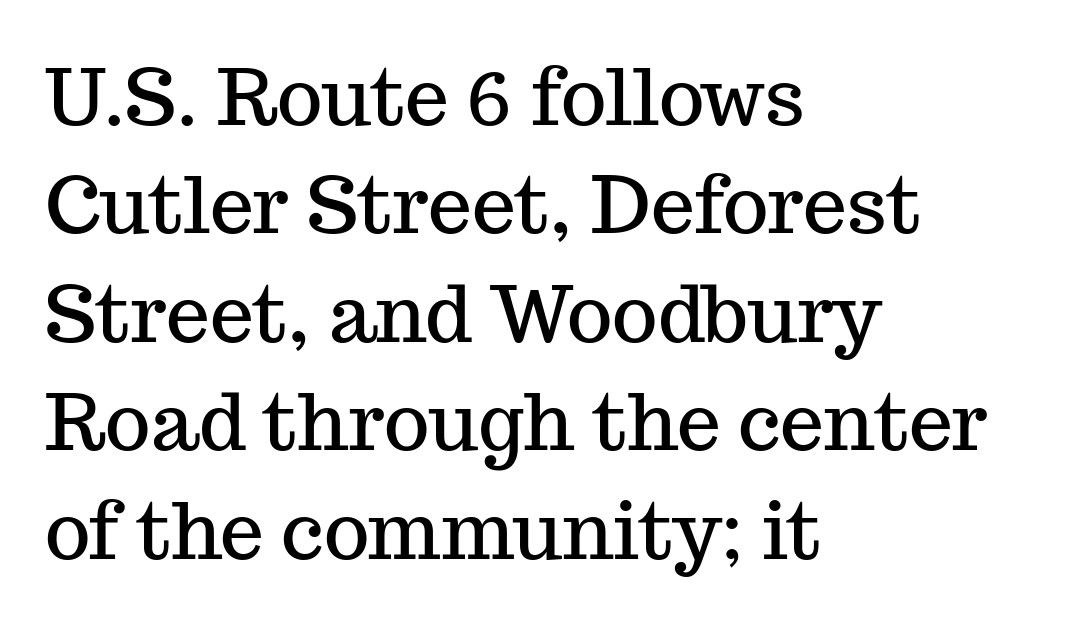
The glyphs are unaccompanied by any horizontal stroke below them. Each line starts at the same left margin while the right side varies. The leading is moderate, giving the passage an even texture. You could not count columns in this text — the font is proportionally spaced. Unlike a clean sans, this face finishes its strokes with serifs. Default kerning and tracking; the words read as compact shapes.
